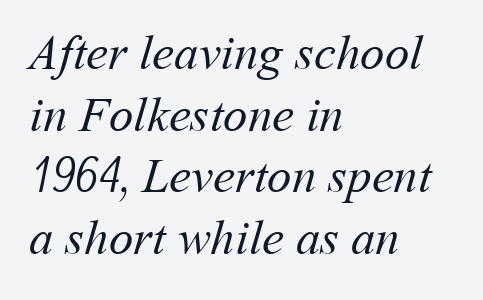
Q: Is the text bold? A: No.
Q: Is the text underlined? A: No.
Q: How is the paragraph aligned? A: Left-aligned.
Q: Is the spacing between letters normal or unusually wide? A: Normal.
Q: Is the spacing between lines tight, normal or loose? A: Normal.
Q: Width (condensed, normal, or wide)? A: Normal.
Q: Stroke contrast? A: Medium.
Q: x-height? A: Medium.
Q: Monospaced? A: No.
